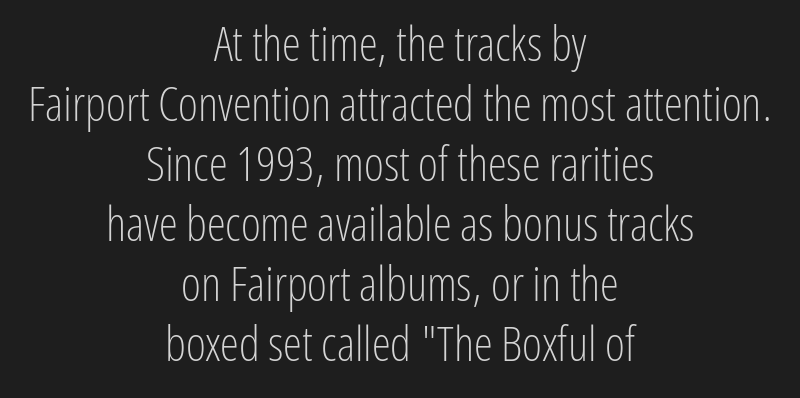
Q: Is the text bold? A: No.
Q: Is the text italic (slanted)? A: No, it is upright.
Q: Is the typeface a serif or a sans-serif typeface? A: Sans-serif.
Q: Is the text underlined? A: No.
Q: How is the paragraph aligned? A: Centered.
Q: Is the spacing between letters normal or unusually wide? A: Normal.
Q: Is the spacing between lines tight, normal or loose? A: Normal.
Q: Width (condensed, normal, or wide)? A: Condensed.
Q: Stroke contrast? A: Low.
Q: x-height? A: Medium.
Q: Monospaced? A: No.
